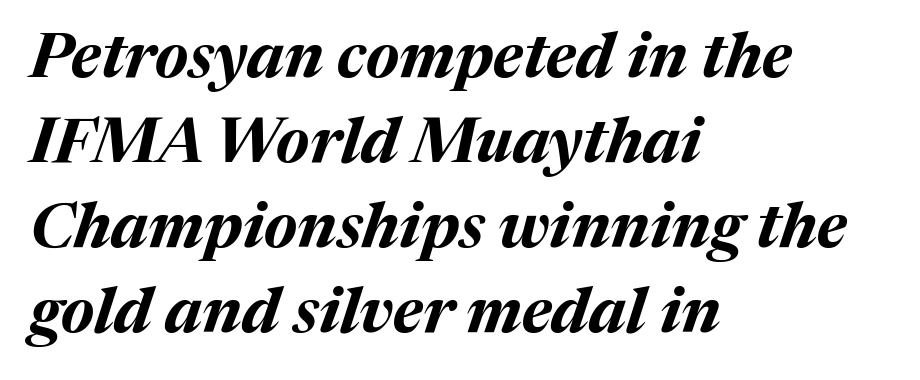
The font is running at its bold setting. Emphasis-style slanted type is in use. Anything drawn beneath the words? Only blank space. These lines keep a tight, regular rhythm from letter to letter.
